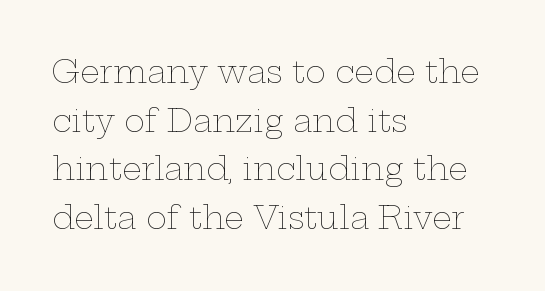
Underline: absent. Leftover space on each line is placed entirely after the last word. Does extra space separate the letters? No, they use regular spacing. Posture: straight, roman, zero tilt. Successive baselines arrive at the customary interval.
